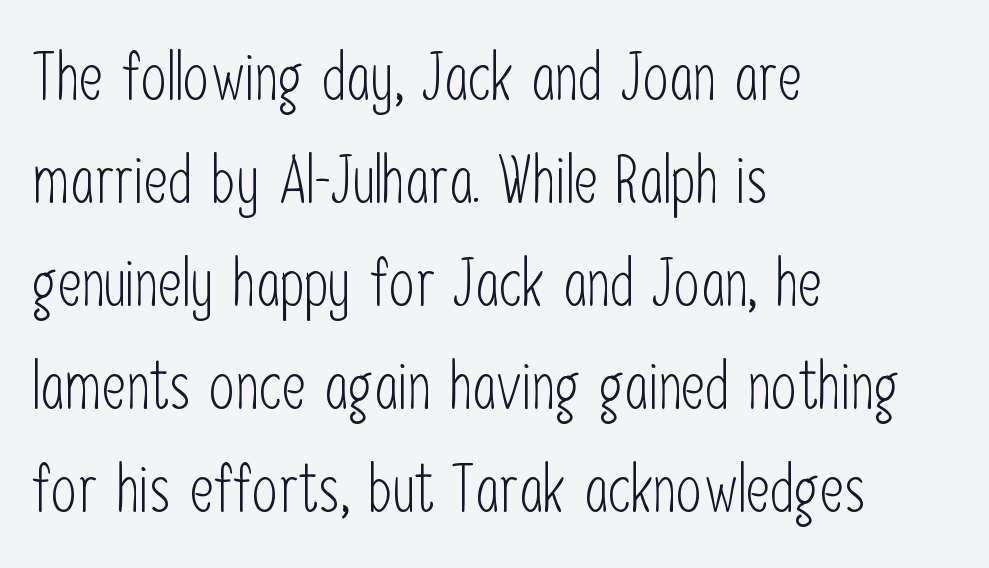
A student would call this left alignment; a typographer would say flush left, rag right. Observe the absence of serifs on each vertical stroke in this sample. Normally led — the rows are evenly, conventionally spaced. Nothing unusual about the tracking: characters are spaced as the font intends. Style check: upright.
